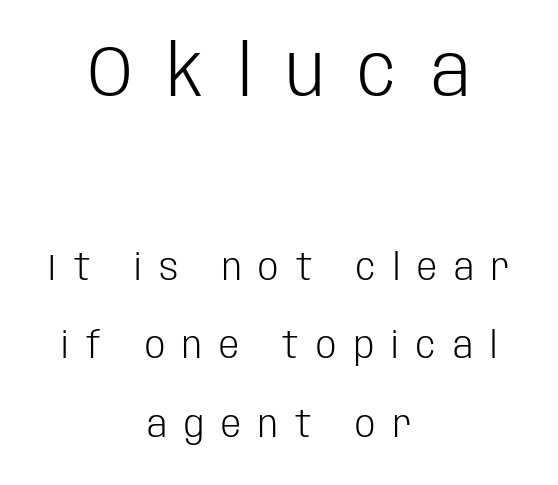
{"serif": "no", "italic": "no", "bold": "no", "weight": "light", "width": "condensed", "stroke_contrast": "low", "x_height": "large", "monospaced": "no", "underline": "no", "align": "center", "line_spacing": "loose", "line_spacing_ratio": 2.18, "letter_spacing": "wide", "letter_spacing_em": 0.48, "larger_block": "first", "size_ratio": 1.97, "glyph_px": 71}
